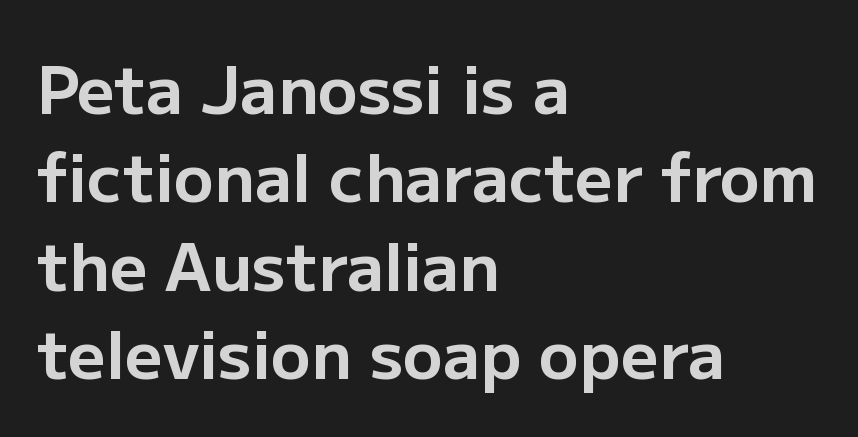
The image shows 66 px bold sans-serif type, upright; set left-aligned, normal line spacing (1.34x), normal letter spacing, not underlined; low stroke contrast and a medium x-height.
